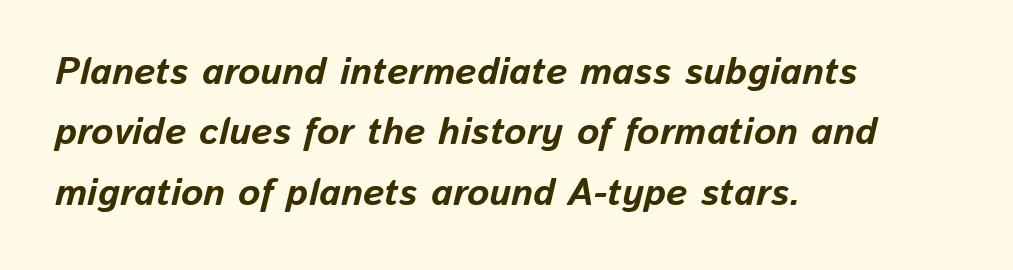
{"italic": "yes", "lean": "right", "slant_degrees": 13, "bold": "yes", "weight": "bold", "width": "normal", "stroke_contrast": "low", "x_height": "medium", "monospaced": "no", "underline": "no", "align": "left", "line_spacing": "normal", "line_spacing_ratio": 1.59, "letter_spacing": "normal", "letter_spacing_em": 0.0, "glyph_px": 38}
